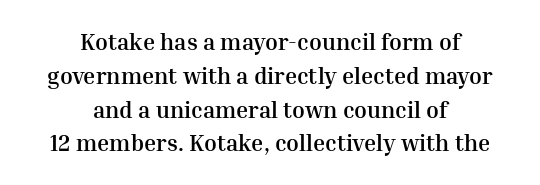
{"italic": "no", "bold": "yes", "underline": "no", "align": "center", "line_spacing": "normal", "line_spacing_ratio": 1.47, "letter_spacing": "normal", "letter_spacing_em": 0.0, "glyph_px": 23}
